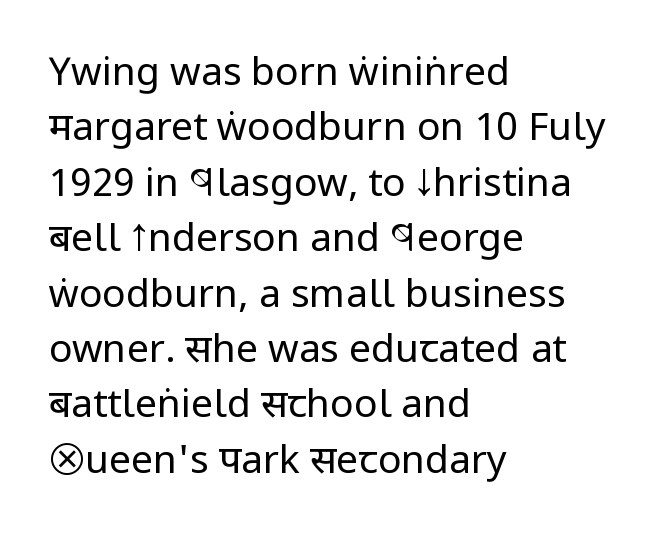
Beneath every word, the page is bare. Where is the straight margin? On the left. Serifs: no, the terminals of the letterforms are clean. A roman cut, with each character standing at attention. The rendering uses a moderate line-height, typical for paragraphs.
